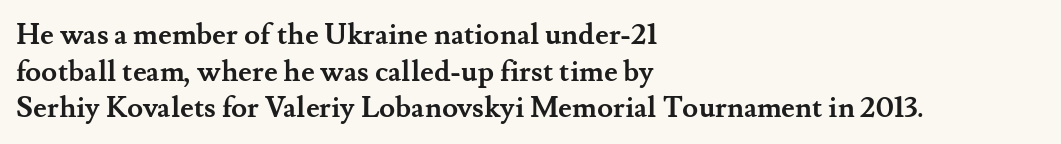
Q: Is the text bold? A: Yes.
Q: Is the text italic (slanted)? A: No, it is upright.
Q: Is the typeface a serif or a sans-serif typeface? A: Serif.
Q: Is the text underlined? A: No.
Q: How is the paragraph aligned? A: Left-aligned.
Q: Is the spacing between letters normal or unusually wide? A: Normal.
Q: Is the spacing between lines tight, normal or loose? A: Normal.
Q: Width (condensed, normal, or wide)? A: Normal.
Q: Stroke contrast? A: Medium.
Q: x-height? A: Small.
Q: Monospaced? A: No.
